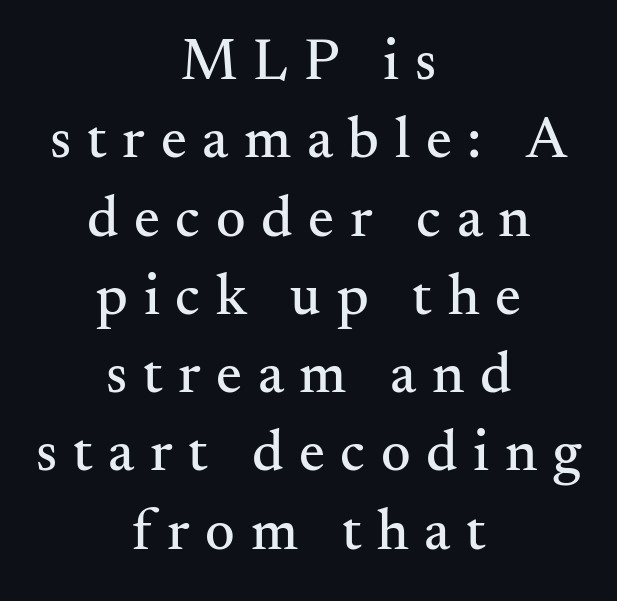
Yep, those are serifs on the letters. Here the designer chose a conventional face with non-uniform glyph widths. Style check: upright. Notice how the passage keeps no hard edge, just a central spine. A bare baseline throughout the passage. The face used here is rendered with a markedly widened letterfit.
